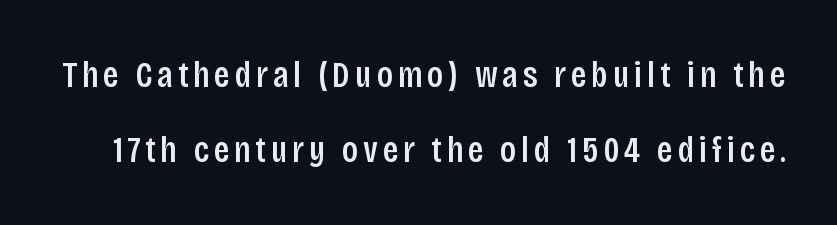
Widely set lines give the paragraph a tall, airy silhouette. Examine the stroke ends and you'll find no serifs. Each letter keeps its own natural width here, so spacing adapts to shape. Underline: absent. Typographic density is moderately raised because the face is semibold. The letters stand straight up with perfectly vertical stems.
